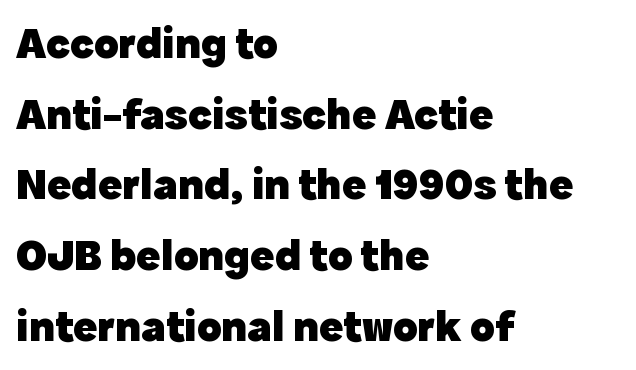
Q: Is the text bold? A: Yes.
Q: Is the text italic (slanted)? A: No, it is upright.
Q: Is the typeface a serif or a sans-serif typeface? A: Sans-serif.
Q: Is the text underlined? A: No.
Q: How is the paragraph aligned? A: Left-aligned.
Q: Is the spacing between letters normal or unusually wide? A: Normal.
Q: Is the spacing between lines tight, normal or loose? A: Normal.
Q: Width (condensed, normal, or wide)? A: Normal.
Q: x-height? A: Medium.
Q: Monospaced? A: No.
